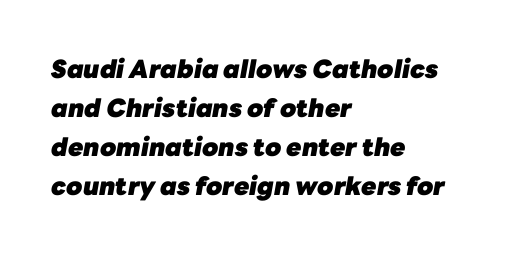
The image shows 25 px bold type, italic (leaning right); set left-aligned, normal line spacing (1.56x), normal letter spacing, not underlined.
